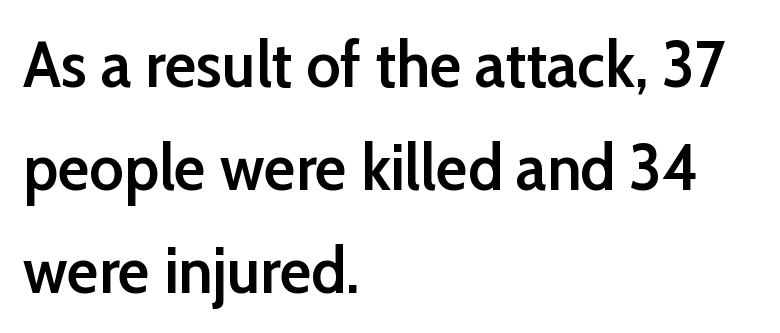
Does the copy run flush right? No — it runs flush left. Think of a printed novel: that variable character pitch is what you see here. Each glyph is drawn with semibold strokes, heavier than normal yet not fully bold. The type sits square on the baseline with zero lean. The passage shown is not underscored anywhere. Successive baselines arrive at the customary interval.
